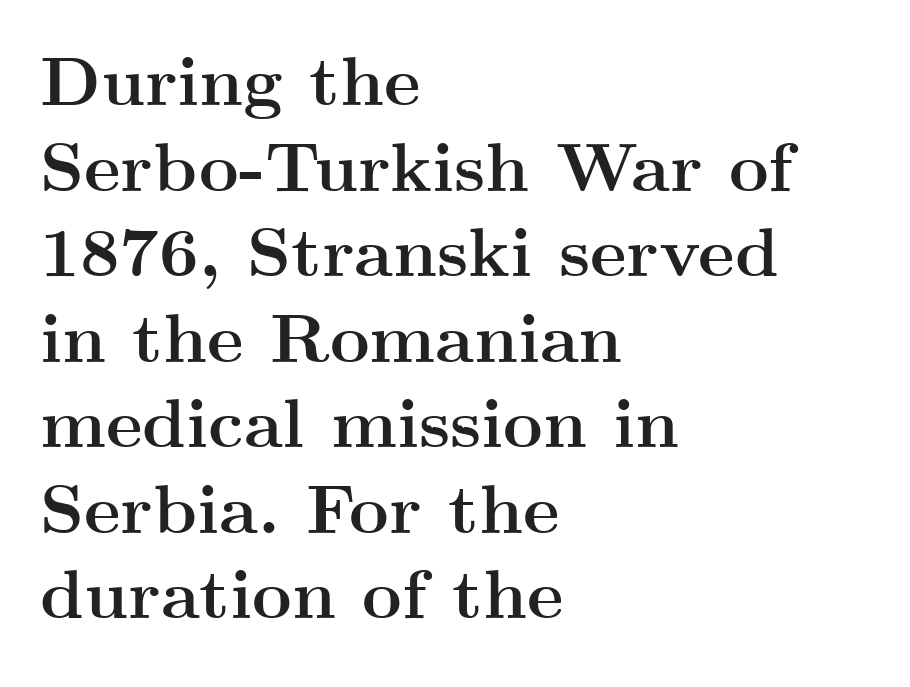
{"serif": "yes", "italic": "no", "bold": "yes", "weight": "semibold", "width": "wide", "stroke_contrast": "medium", "x_height": "small", "monospaced": "no", "underline": "no", "align": "left", "line_spacing_ratio": 1.24, "letter_spacing": "normal", "letter_spacing_em": 0.0, "glyph_px": 69}
